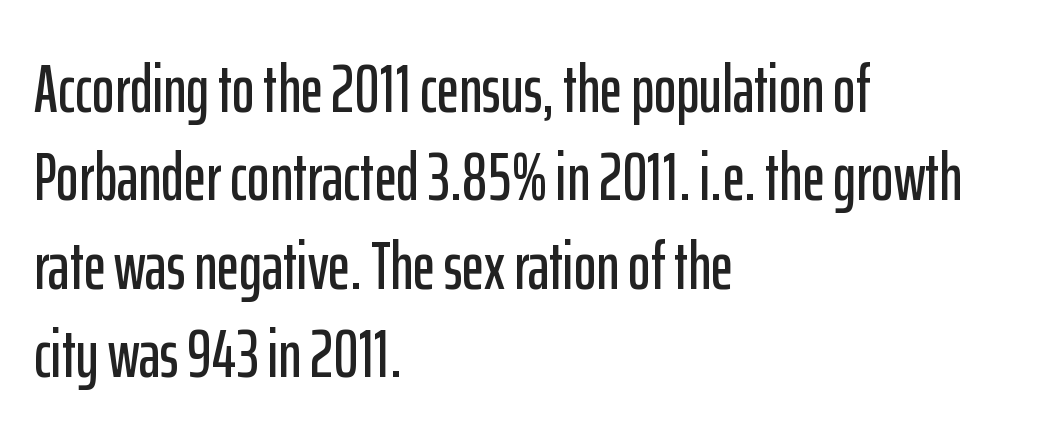
{"serif": "no", "italic": "no", "width": "condensed", "stroke_contrast": "low", "x_height": "medium", "monospaced": "no", "underline": "no", "align": "left", "line_spacing": "normal", "line_spacing_ratio": 1.3, "letter_spacing": "normal", "letter_spacing_em": 0.0, "glyph_px": 68}
